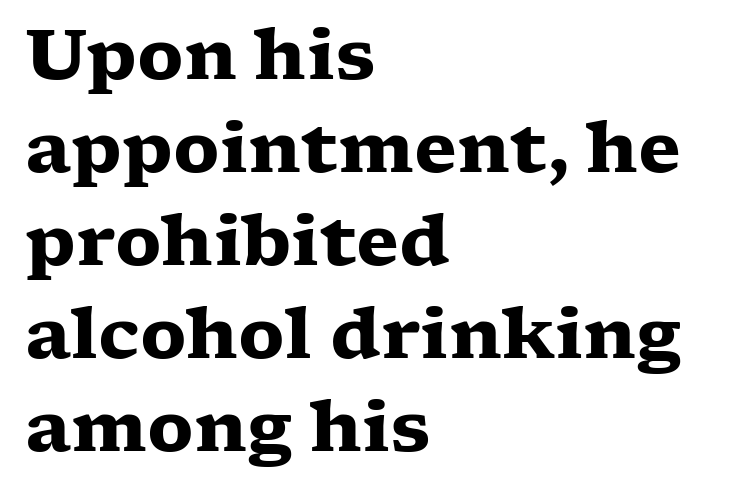
Q: Is the text bold? A: Yes.
Q: Is the text italic (slanted)? A: No, it is upright.
Q: Is the typeface a serif or a sans-serif typeface? A: Serif.
Q: Is the text underlined? A: No.
Q: How is the paragraph aligned? A: Left-aligned.
Q: Is the spacing between letters normal or unusually wide? A: Normal.
Q: Is the spacing between lines tight, normal or loose? A: Normal.
Q: Width (condensed, normal, or wide)? A: Wide.
Q: Stroke contrast? A: Low.
Q: x-height? A: Medium.
Q: Monospaced? A: No.
